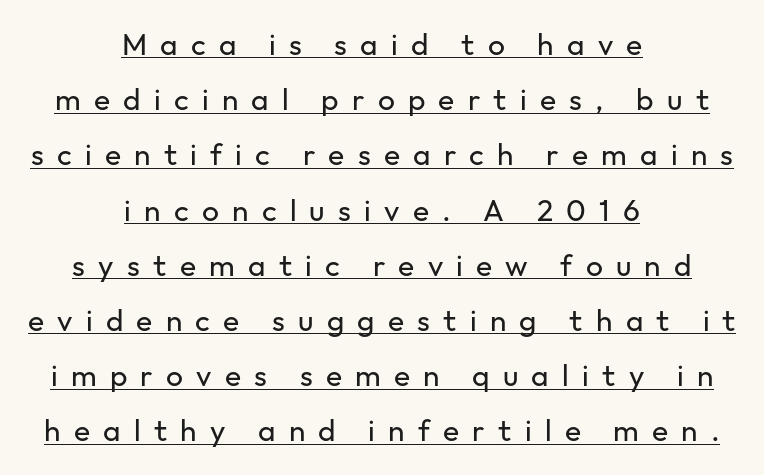
The face used here is proportionally spaced, like ordinary book or web type. A sans-serif font was chosen for this passage. The specimen includes a rule beneath the text block's lines. Casual observation: everything's sitting right in the middle.
